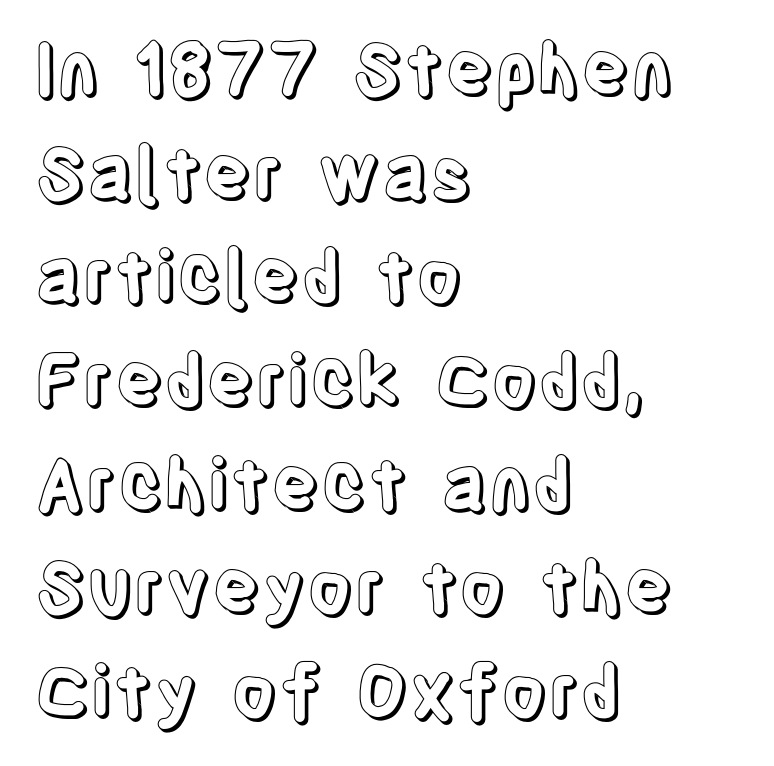
The type sits square on the baseline with zero lean. The gaps between neighbouring characters are ordinary and unremarkable. Do the characters align in a grid? No, the font is proportional. Reading down the block, your eye returns to a fixed left position each line. The space directly below the letters is spotless.
